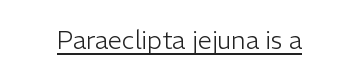
The image shows 25 px text type, upright; set normal letter spacing, underlined.
